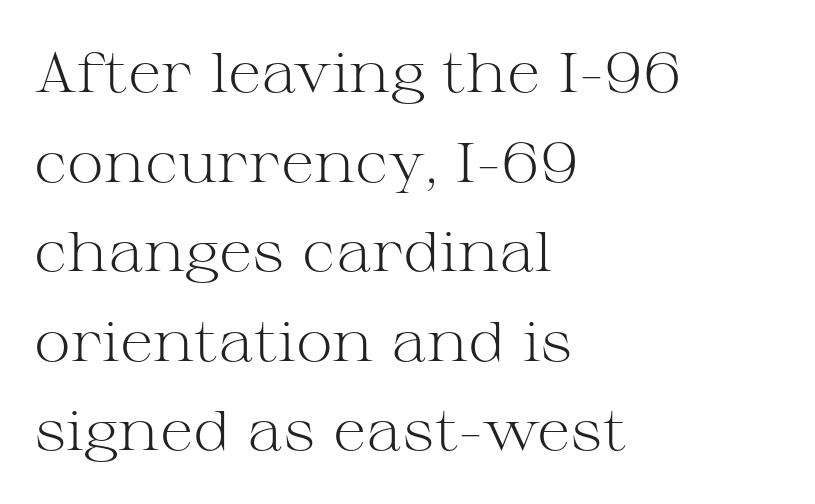
These lines sit exactly where default settings would place them. Is the letter spacing exaggerated? No — it looks like the ordinary default. These lines are composed in type with serifs. Reading down the block, your eye returns to a fixed left position each line. Check under the words: just untouched page. The letters advance in unequal steps, a hallmark of proportional type.
